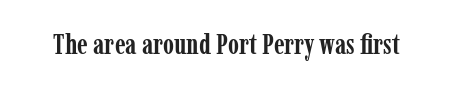
Q: Is the text bold? A: Yes.
Q: Is the text italic (slanted)? A: No, it is upright.
Q: Is the typeface a serif or a sans-serif typeface? A: Serif.
Q: Is the text underlined? A: No.
Q: Is the spacing between letters normal or unusually wide? A: Normal.
Q: Width (condensed, normal, or wide)? A: Condensed.
Q: Stroke contrast? A: Low.
Q: x-height? A: Medium.
Q: Monospaced? A: No.
